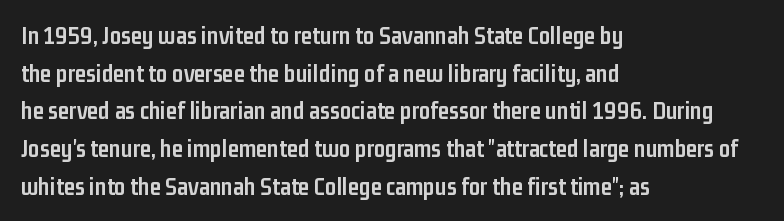
Students, note that the glyphs here touch the page at normal intervals. The vertical gap from one line to the next is medium. The lettering stays uniformly vertical, giving the passage a roman look. The lines are quadded left. Heft: maximum for text — a bold. Type without underlining.
